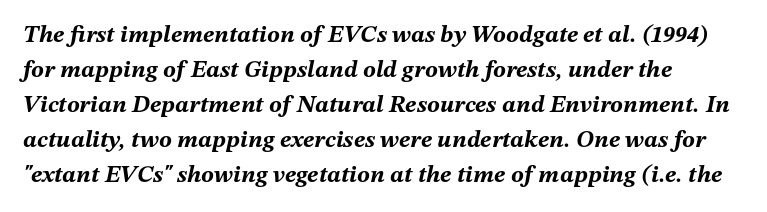
Q: Is the text bold? A: Yes.
Q: Is the text italic (slanted)? A: Yes, it leans right by about 12 degrees.
Q: Is the text underlined? A: No.
Q: Is the spacing between letters normal or unusually wide? A: Normal.
Q: Is the spacing between lines tight, normal or loose? A: Normal.
